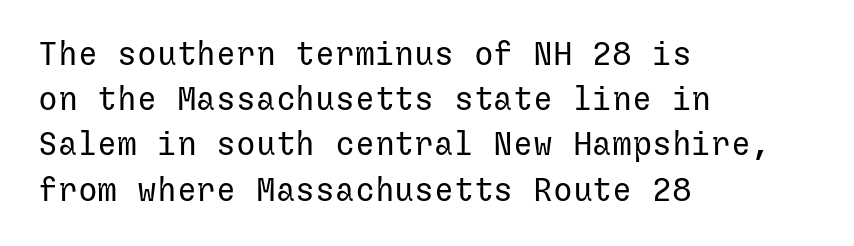
The image shows 33 px regular-weight sans-serif type, upright; set left-aligned, normal line spacing (1.37x), normal letter spacing, not underlined; low stroke contrast and a medium x-height.
